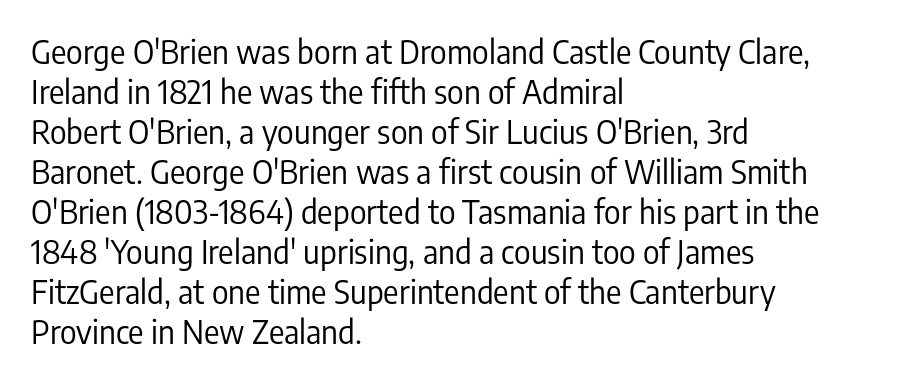
{"serif": "no", "italic": "no", "bold": "no", "weight": "regular", "width": "condensed", "stroke_contrast": "low", "x_height": "medium", "monospaced": "no", "underline": "no", "align": "left", "line_spacing": "normal", "line_spacing_ratio": 1.25, "letter_spacing": "normal", "letter_spacing_em": 0.0, "glyph_px": 32}
